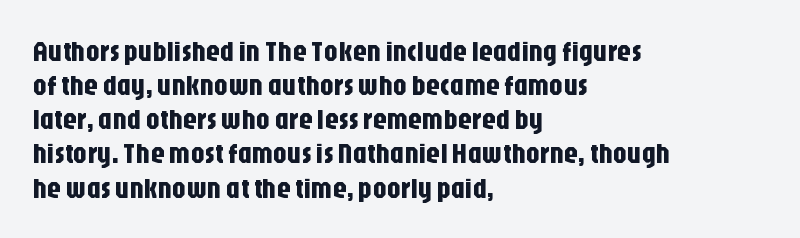
The image shows 28 px condensed sans-serif type, upright; set left-aligned, line spacing 1.22x, normal letter spacing, not underlined; low stroke contrast and a large x-height.
